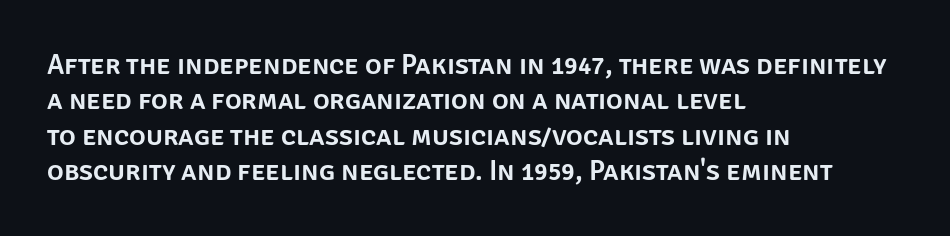
{"serif": "no", "italic": "no", "width": "normal", "stroke_contrast": "low", "x_height": "large", "monospaced": "no", "underline": "no", "align": "left", "line_spacing": "normal", "line_spacing_ratio": 1.26, "letter_spacing": "normal", "letter_spacing_em": 0.0, "glyph_px": 28}
